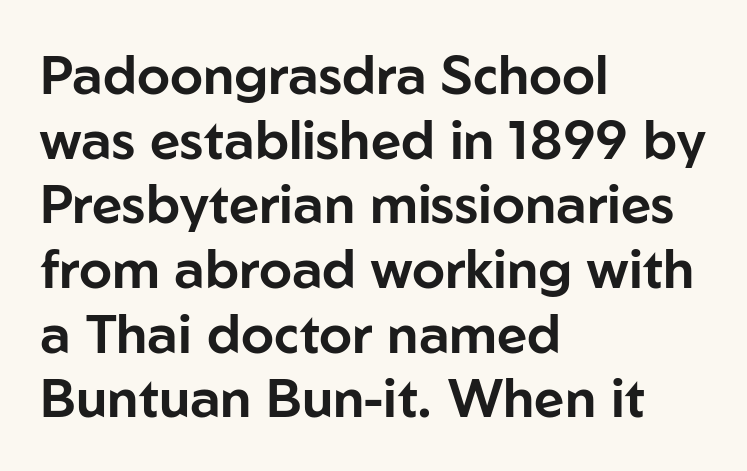
Q: Is the text italic (slanted)? A: No, it is upright.
Q: Is the typeface a serif or a sans-serif typeface? A: Sans-serif.
Q: Is the text underlined? A: No.
Q: How is the paragraph aligned? A: Left-aligned.
Q: Is the spacing between letters normal or unusually wide? A: Normal.
Q: Width (condensed, normal, or wide)? A: Normal.
Q: Stroke contrast? A: Low.
Q: x-height? A: Medium.
Q: Monospaced? A: No.
